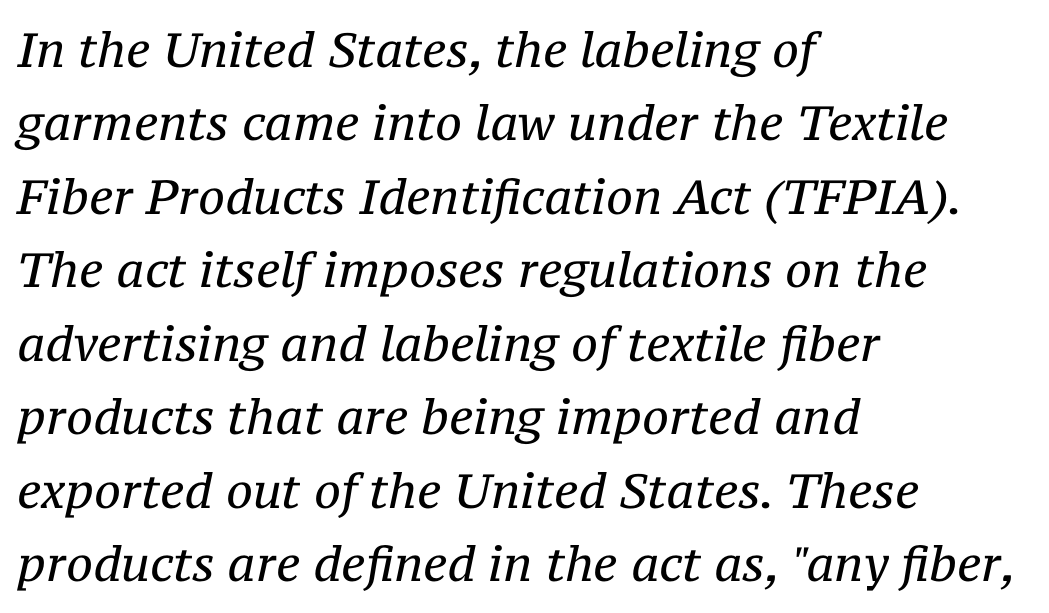
{"serif": "yes", "italic": "yes", "lean": "right", "slant_degrees": 12, "bold": "no", "weight": "regular", "width": "normal", "stroke_contrast": "medium", "x_height": "medium", "monospaced": "no", "underline": "no", "align": "left", "line_spacing": "normal", "line_spacing_ratio": 1.53, "letter_spacing": "normal", "letter_spacing_em": 0.0, "glyph_px": 48}
